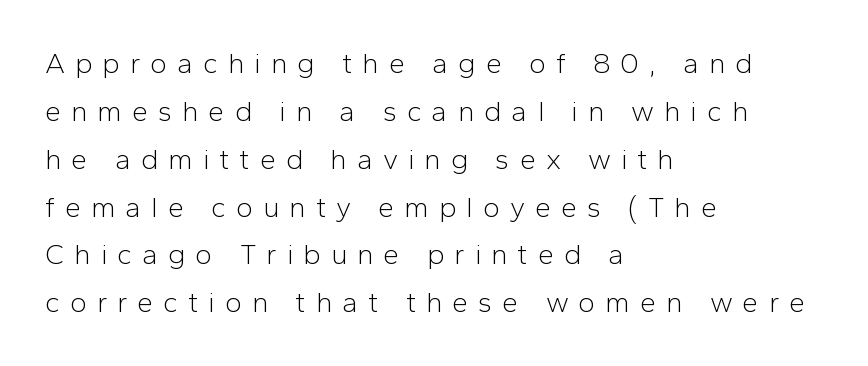
Q: Is the text bold? A: No.
Q: Is the text italic (slanted)? A: No, it is upright.
Q: Is the typeface a serif or a sans-serif typeface? A: Sans-serif.
Q: Is the text underlined? A: No.
Q: How is the paragraph aligned? A: Left-aligned.
Q: Is the spacing between letters normal or unusually wide? A: Unusually wide.
Q: Is the spacing between lines tight, normal or loose? A: Normal.
Q: Width (condensed, normal, or wide)? A: Normal.
Q: Stroke contrast? A: Low.
Q: x-height? A: Medium.
Q: Monospaced? A: No.
